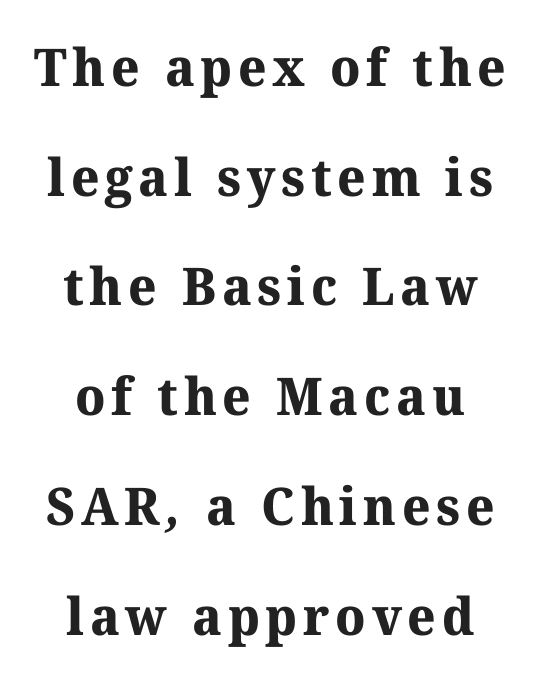
The image shows 52 px bold serif type; set loose line spacing (2.11x), not underlined; medium stroke contrast and a medium x-height.
